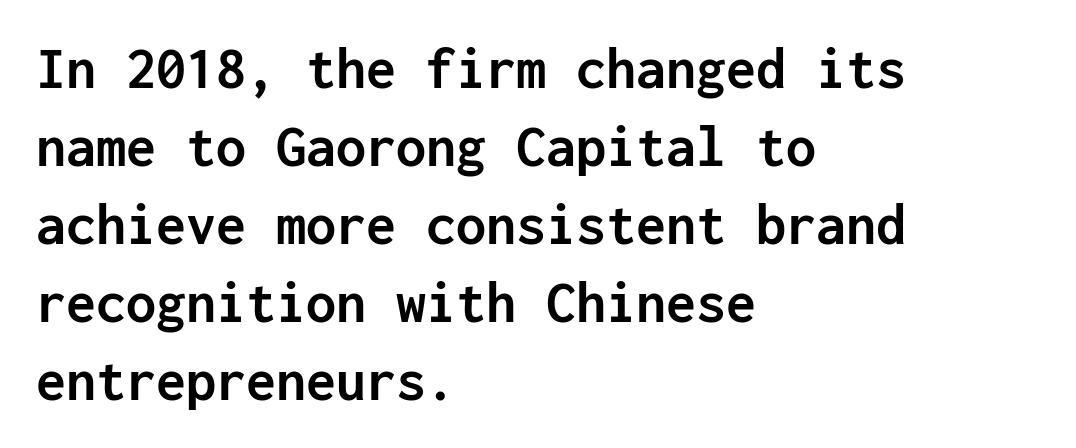
Nothing sits at the stroke ends, so this counts as sans-serif. The area under the type is left untouched. Standard letterfit; no display-style spreading of the glyphs. The rendering anchors every line to the left-hand side. Spacing verdict: monospaced, one width for all characters. Reading down the column, the eye jumps a familiar distance to each next line.
